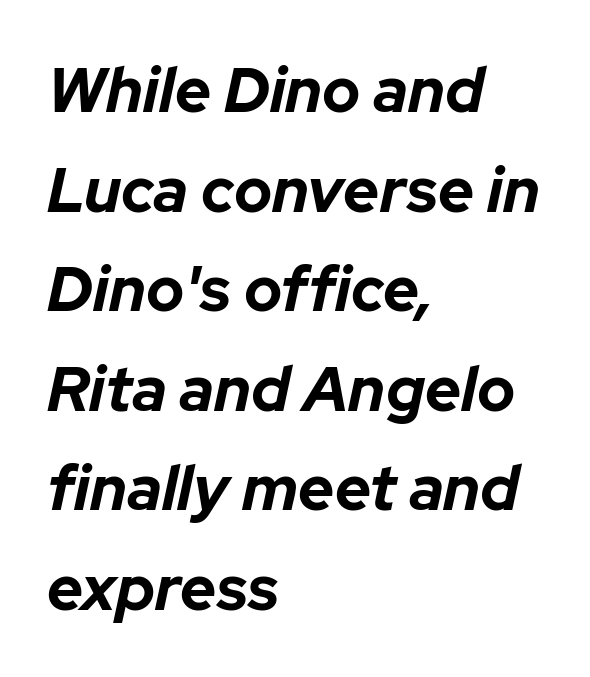
Q: Is the text bold? A: Yes.
Q: Is the text italic (slanted)? A: Yes, it leans right by about 12 degrees.
Q: Is the text underlined? A: No.
Q: How is the paragraph aligned? A: Left-aligned.
Q: Is the spacing between letters normal or unusually wide? A: Normal.
Q: Is the spacing between lines tight, normal or loose? A: Normal.
Q: Width (condensed, normal, or wide)? A: Normal.
Q: Stroke contrast? A: Low.
Q: x-height? A: Medium.
Q: Monospaced? A: No.
